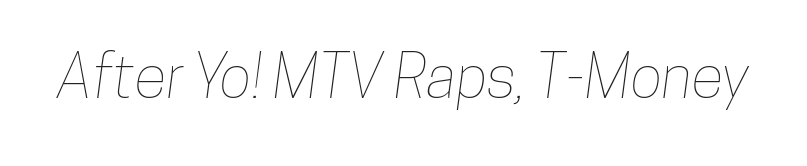
Q: Is the text underlined? A: No.
Q: Is the spacing between letters normal or unusually wide? A: Normal.
Q: Width (condensed, normal, or wide)? A: Condensed.
Q: Stroke contrast? A: Low.
Q: x-height? A: Medium.
Q: Monospaced? A: No.
